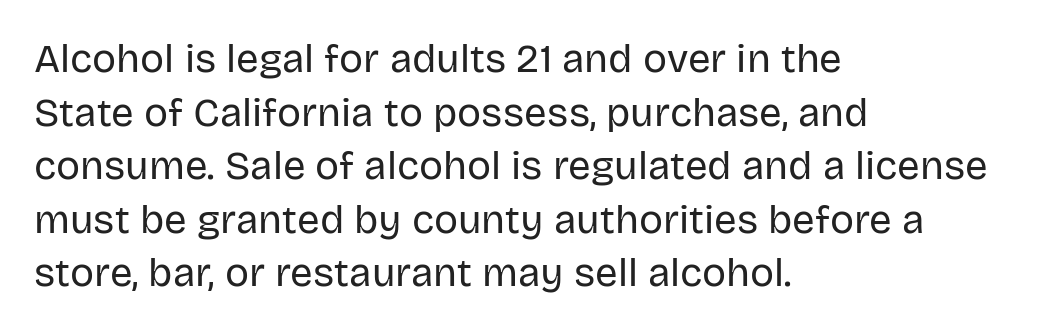
Q: Is the text bold? A: No.
Q: Is the text italic (slanted)? A: No, it is upright.
Q: Is the typeface a serif or a sans-serif typeface? A: Sans-serif.
Q: Is the text underlined? A: No.
Q: How is the paragraph aligned? A: Left-aligned.
Q: Is the spacing between letters normal or unusually wide? A: Normal.
Q: Is the spacing between lines tight, normal or loose? A: Normal.
Q: Width (condensed, normal, or wide)? A: Normal.
Q: Stroke contrast? A: Low.
Q: x-height? A: Large.
Q: Monospaced? A: No.
